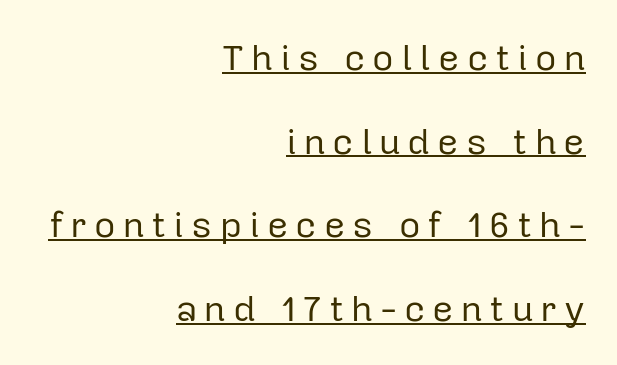
The image shows 37 px regular-weight sans-serif type, upright; set right-aligned, loose line spacing (2.26x), underlined; low stroke contrast and a medium x-height.
